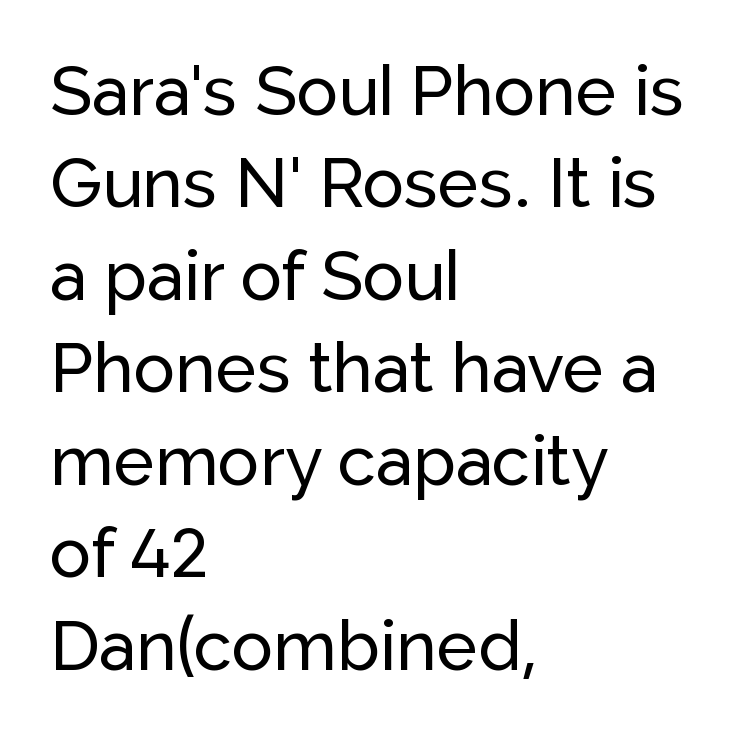
A typesetter would mark this as roman, not italic. You could not count columns in this text — the font is proportionally spaced. These lines keep a tight, regular rhythm from letter to letter. Regarding serifs, this sample does without them.
